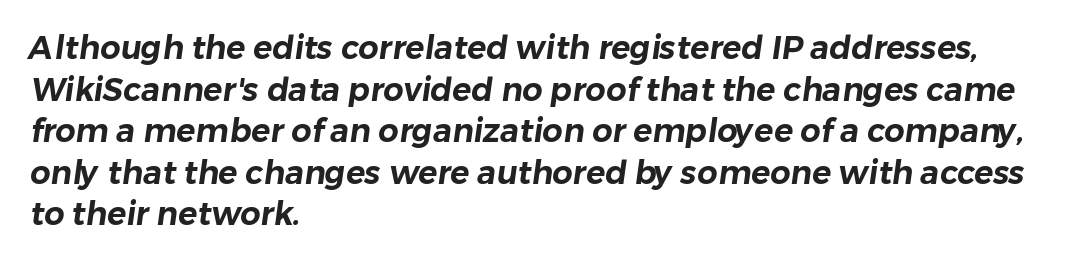
The image shows 32 px sans-serif type; set left-aligned, normal line spacing (1.3x), normal letter spacing, not underlined; low stroke contrast and a medium x-height.
